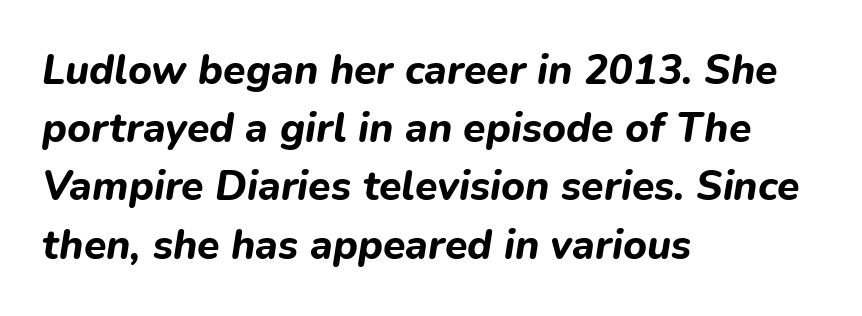
Q: Is the text bold? A: Yes.
Q: Is the text italic (slanted)? A: Yes, it leans right by about 9 degrees.
Q: Is the text underlined? A: No.
Q: How is the paragraph aligned? A: Left-aligned.
Q: Is the spacing between letters normal or unusually wide? A: Normal.
Q: Is the spacing between lines tight, normal or loose? A: Normal.
Q: Width (condensed, normal, or wide)? A: Normal.
Q: Stroke contrast? A: Low.
Q: x-height? A: Medium.
Q: Monospaced? A: No.
